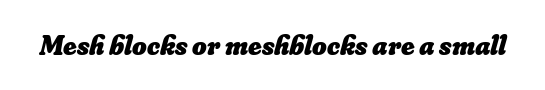
{"bold": "yes", "weight": "heavy", "width": "normal", "stroke_contrast": "low", "x_height": "small", "monospaced": "no", "underline": "no", "letter_spacing": "normal", "letter_spacing_em": 0.0, "glyph_px": 28}
